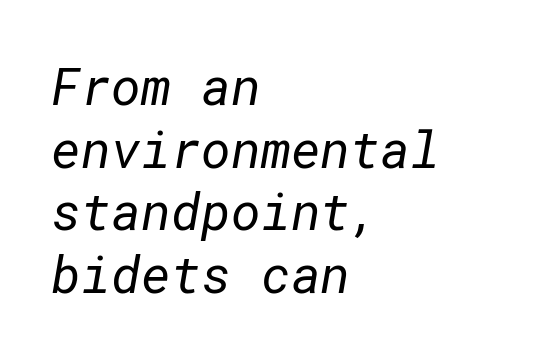
The image shows 51 px regular-weight sans-serif type; set left-aligned, line spacing 1.23x, normal letter spacing, not underlined; low stroke contrast and a medium x-height.
